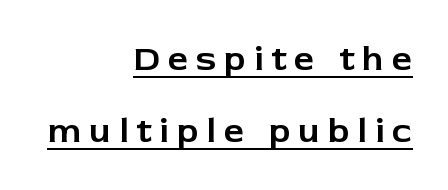
{"serif": "no", "italic": "no", "width": "normal", "stroke_contrast": "low", "x_height": "medium", "monospaced": "no", "underline": "yes", "align": "right", "line_spacing": "loose", "line_spacing_ratio": 2.0, "letter_spacing": "wide", "letter_spacing_em": 0.22, "glyph_px": 36}
